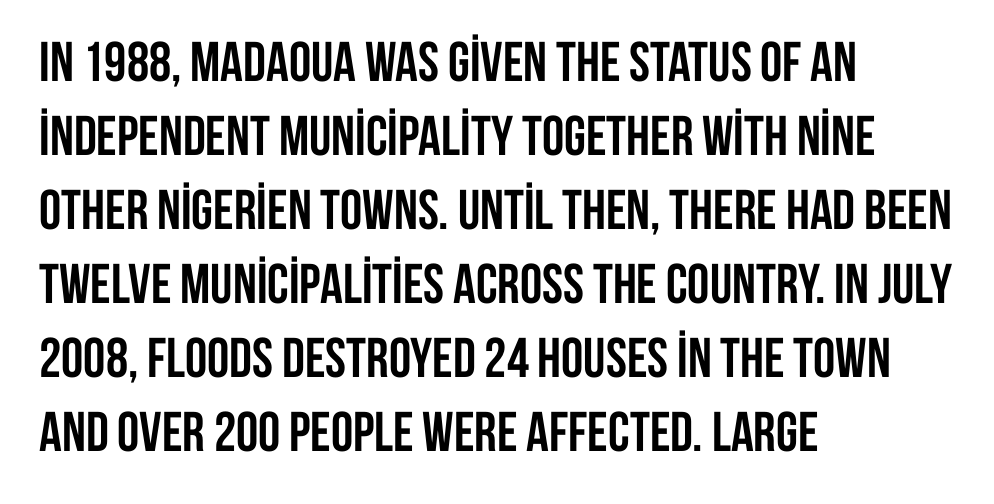
Q: Is the text bold? A: Yes.
Q: Is the text italic (slanted)? A: No, it is upright.
Q: Is the typeface a serif or a sans-serif typeface? A: Sans-serif.
Q: Is the text underlined? A: No.
Q: How is the paragraph aligned? A: Left-aligned.
Q: Is the spacing between letters normal or unusually wide? A: Normal.
Q: Is the spacing between lines tight, normal or loose? A: Normal.
Q: Width (condensed, normal, or wide)? A: Condensed.
Q: Stroke contrast? A: Low.
Q: x-height? A: Large.
Q: Monospaced? A: No.
